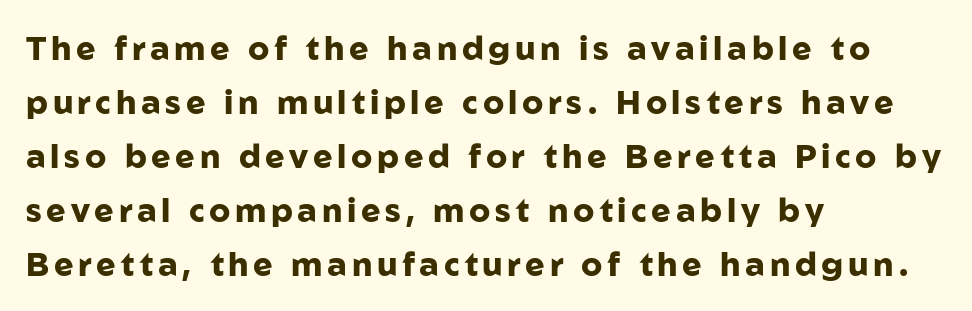
The image shows 33 px heavy sans-serif type, upright; set left-aligned, normal line spacing (1.64x), not underlined; low stroke contrast and a medium x-height.
